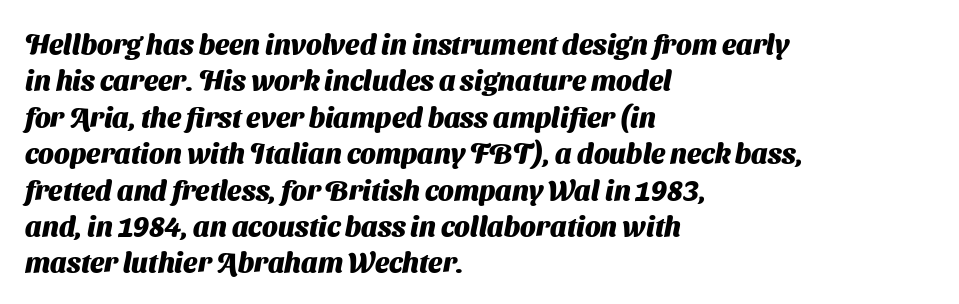
The image shows 28 px heavy sans-serif type; set left-aligned, normal line spacing (1.3x), normal letter spacing, not underlined; medium stroke contrast and a medium x-height.
